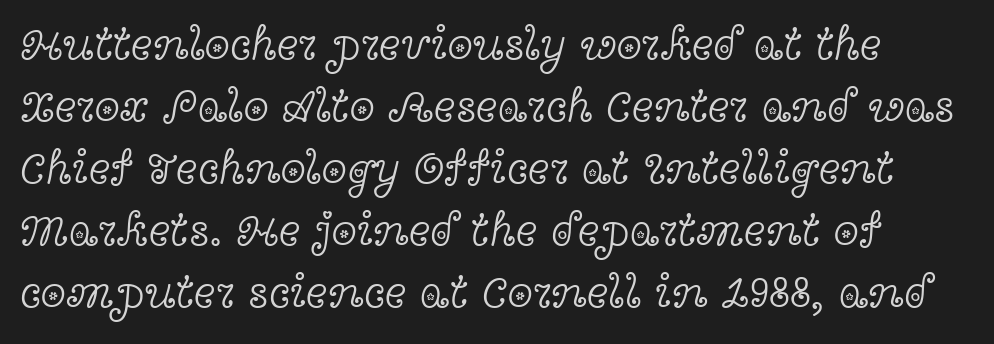
Q: Is the text bold? A: No.
Q: Is the text italic (slanted)? A: No, it is upright.
Q: Is the typeface a serif or a sans-serif typeface? A: Serif.
Q: Is the text underlined? A: No.
Q: Is the spacing between letters normal or unusually wide? A: Normal.
Q: Is the spacing between lines tight, normal or loose? A: Normal.
Q: Width (condensed, normal, or wide)? A: Wide.
Q: x-height? A: Medium.
Q: Monospaced? A: No.
